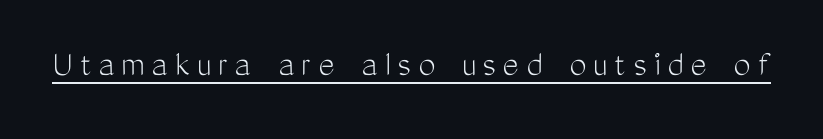
The image shows 38 px light, condensed sans-serif type, upright; set underlined; medium stroke contrast and a medium x-height.
